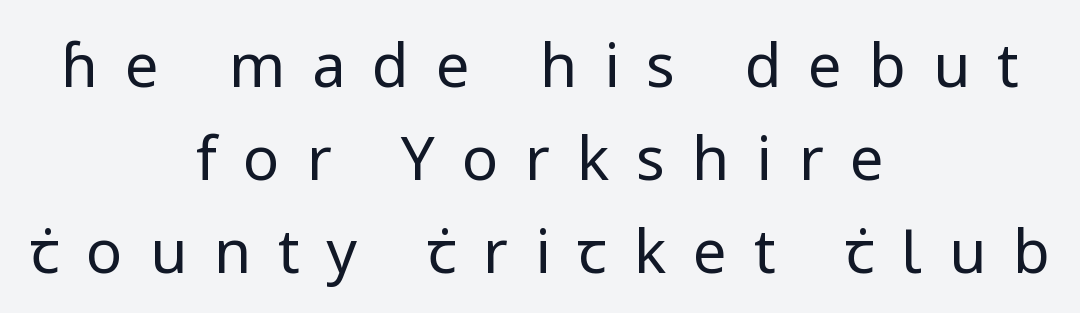
{"serif": "no", "italic": "no", "bold": "no", "weight": "regular", "width": "normal", "stroke_contrast": "low", "x_height": "medium", "monospaced": "no", "underline": "no", "align": "center", "line_spacing": "normal", "line_spacing_ratio": 1.55, "letter_spacing": "wide", "letter_spacing_em": 0.45, "glyph_px": 60}
